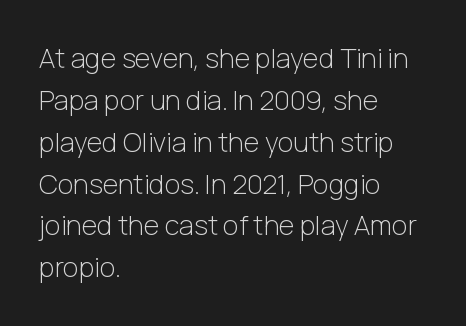
The image shows 27 px text type, upright; set left-aligned, normal line spacing (1.55x), normal letter spacing, not underlined.
